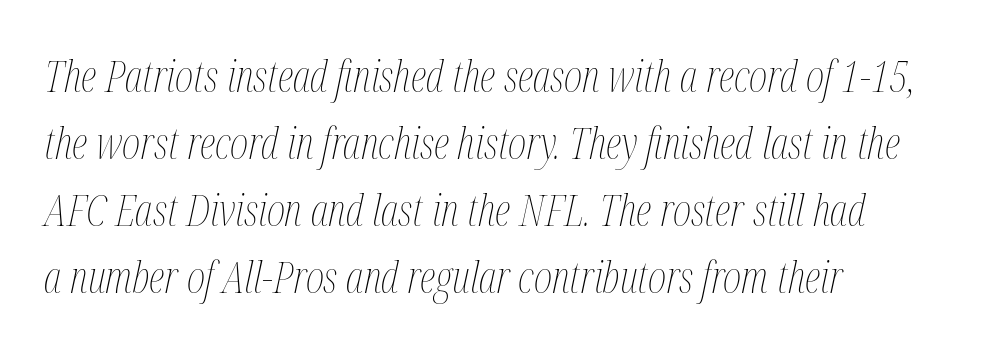
{"italic": "yes", "lean": "right", "slant_degrees": 12, "bold": "no", "weight": "thin", "width": "condensed", "stroke_contrast": "medium", "x_height": "medium", "monospaced": "no", "underline": "no", "align": "left", "line_spacing": "normal", "line_spacing_ratio": 1.52, "letter_spacing": "normal", "letter_spacing_em": 0.0, "glyph_px": 44}
